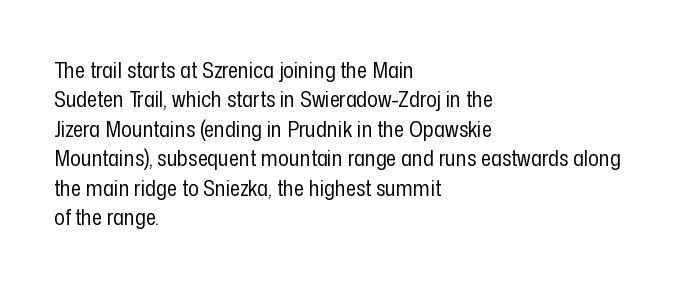
Bare-footed words on every line. Every stem runs plumb, perpendicular to the baseline. The typesetting does not lean heavy: it is not bold. Tracking value appears to be zero — textbook default spacing. The vertical gap from one line to the next is medium.
